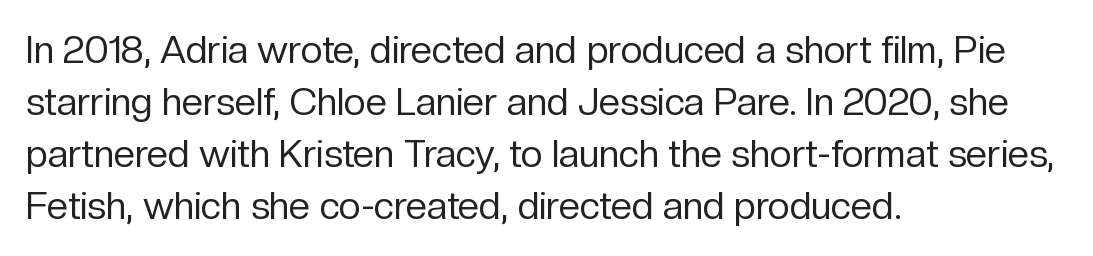
{"serif": "no", "italic": "no", "bold": "no", "weight": "regular", "width": "normal", "stroke_contrast": "low", "x_height": "medium", "monospaced": "no", "underline": "no", "align": "left", "line_spacing": "normal", "line_spacing_ratio": 1.37, "letter_spacing": "normal", "letter_spacing_em": 0.0, "glyph_px": 38}
